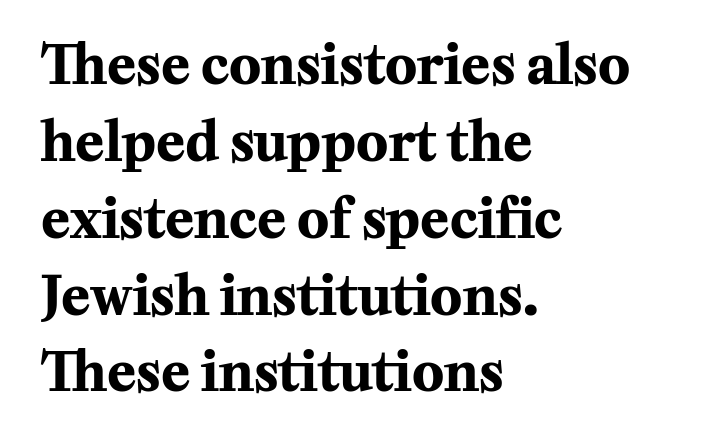
Are there feet on the stems? There are — it's a serif. These lines were composed using upright roman letters. Descender tails drop into unmarked territory. You could call the tracking neutral — neither tight nor loose.
